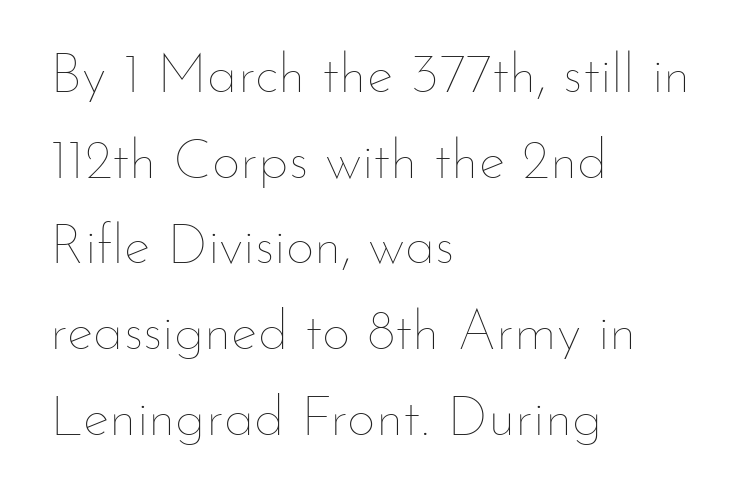
The image shows 56 px thin type, upright; set left-aligned, normal line spacing (1.53x), normal letter spacing, not underlined; low stroke contrast and a small x-height.
